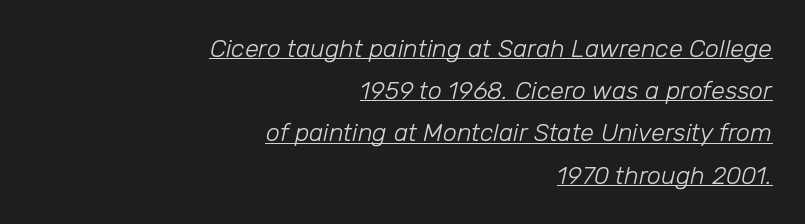
The image shows 25 px text type, italic (leaning right); set right-aligned, normal line spacing (1.69x), normal letter spacing, underlined.
